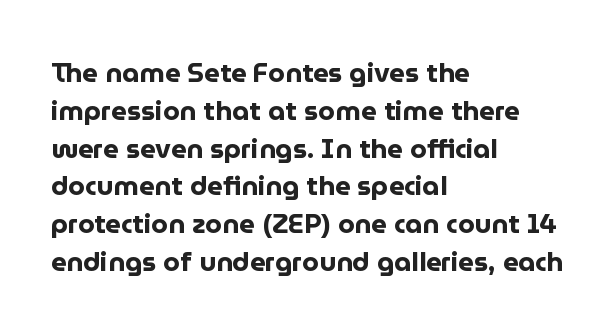
Line spacing here is normal. The baseline area is clear. This sample uses an upright cut, with every glyph sitting square on the baseline. These lines keep a tight, regular rhythm from letter to letter. Line beginnings align vertically; line endings do not.
